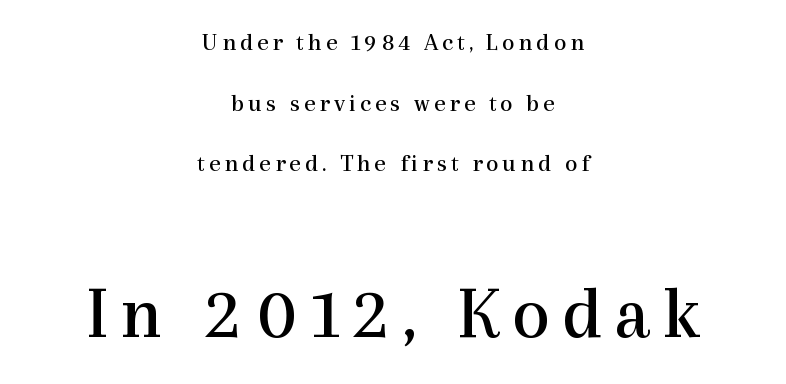
The image shows 76 px regular-weight serif type, upright; set centered, loose line spacing (2.43x), not underlined; the second (bottom) block is 3.04x larger; a medium x-height.
